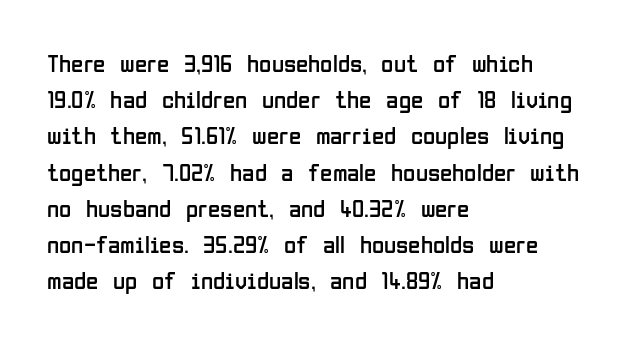
{"italic": "no", "bold": "no", "underline": "no", "align": "left", "line_spacing": "normal", "line_spacing_ratio": 1.45, "letter_spacing": "normal", "letter_spacing_em": 0.0, "glyph_px": 25}
